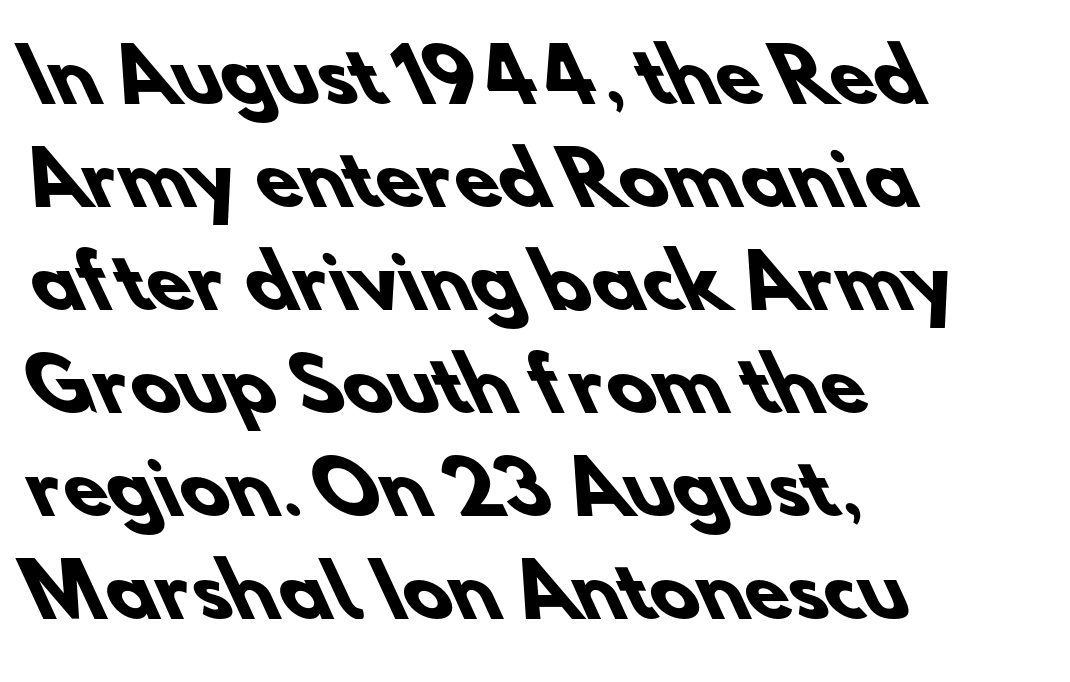
Q: Is the text bold? A: Yes.
Q: Is the typeface a serif or a sans-serif typeface? A: Sans-serif.
Q: Is the text underlined? A: No.
Q: How is the paragraph aligned? A: Left-aligned.
Q: Is the spacing between letters normal or unusually wide? A: Normal.
Q: Is the spacing between lines tight, normal or loose? A: Normal.
Q: Width (condensed, normal, or wide)? A: Normal.
Q: Stroke contrast? A: Low.
Q: x-height? A: Small.
Q: Monospaced? A: No.
